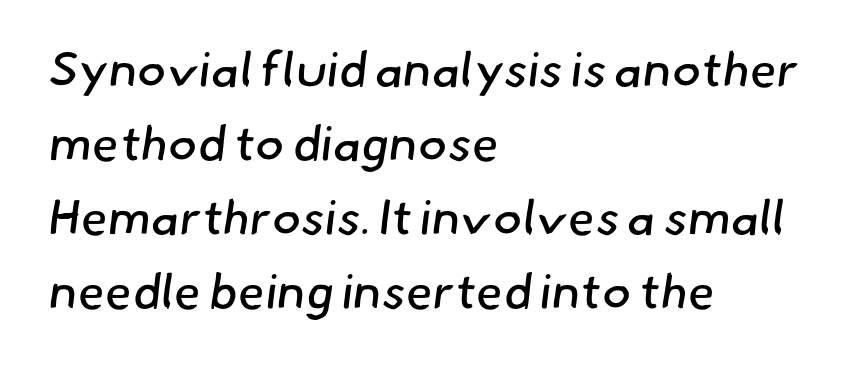
{"serif": "no", "bold": "no", "weight": "regular", "width": "normal", "stroke_contrast": "low", "x_height": "small", "monospaced": "no", "underline": "no", "align": "left", "line_spacing": "normal", "line_spacing_ratio": 1.51, "letter_spacing": "normal", "letter_spacing_em": 0.0, "glyph_px": 49}
